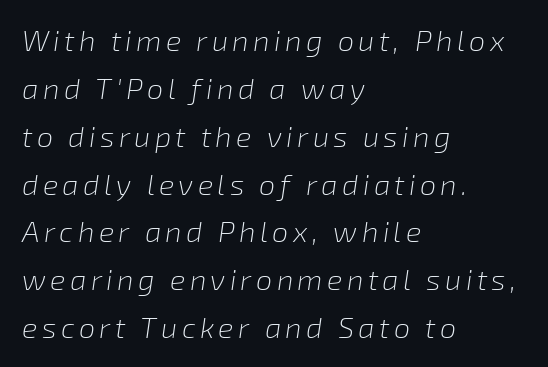
{"italic": "yes", "lean": "right", "slant_degrees": 8, "bold": "no", "weight": "light", "width": "normal", "stroke_contrast": "low", "x_height": "medium", "monospaced": "no", "underline": "no", "align": "left", "line_spacing": "normal", "line_spacing_ratio": 1.65, "glyph_px": 29}
